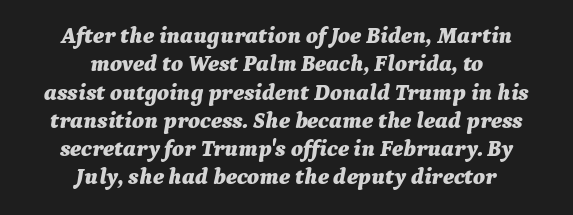
{"italic": "yes", "lean": "right", "slant_degrees": 9, "bold": "yes", "underline": "no", "align": "center", "line_spacing_ratio": 1.23, "letter_spacing": "normal", "letter_spacing_em": 0.0, "glyph_px": 23}
